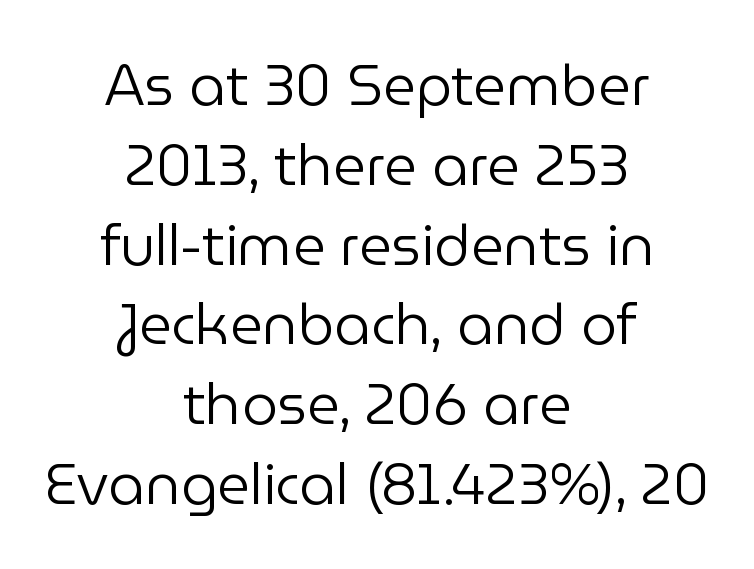
No feet cap the strokes, marking this as sans-serif type. Each letter keeps its own natural width here, so spacing adapts to shape. The type sits square on the baseline with zero lean. Does extra space separate the letters? No, they use regular spacing. Each line is balanced around a shared central axis.
